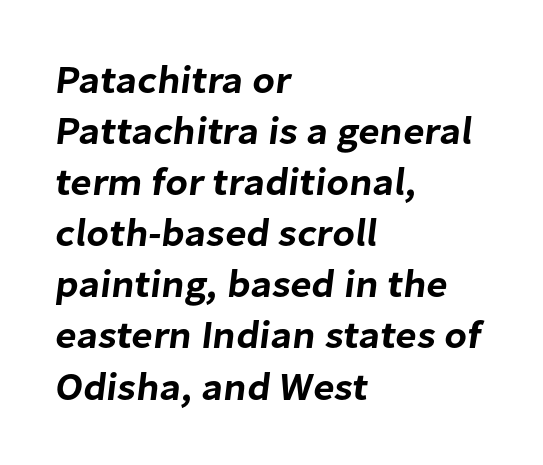
{"serif": "no", "width": "normal", "stroke_contrast": "low", "x_height": "medium", "monospaced": "no", "underline": "no", "align": "left", "line_spacing": "normal", "line_spacing_ratio": 1.31, "letter_spacing": "normal", "letter_spacing_em": 0.0, "glyph_px": 39}
